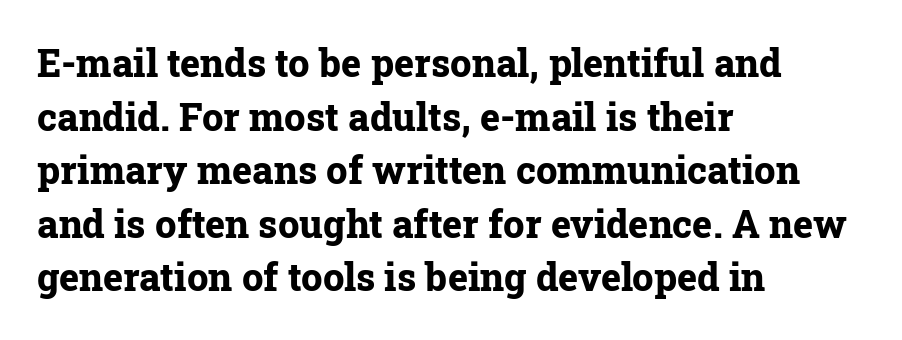
Q: Is the text bold? A: Yes.
Q: Is the text italic (slanted)? A: No, it is upright.
Q: Is the typeface a serif or a sans-serif typeface? A: Serif.
Q: Is the text underlined? A: No.
Q: How is the paragraph aligned? A: Left-aligned.
Q: Is the spacing between letters normal or unusually wide? A: Normal.
Q: Is the spacing between lines tight, normal or loose? A: Normal.
Q: Width (condensed, normal, or wide)? A: Normal.
Q: Stroke contrast? A: Low.
Q: x-height? A: Medium.
Q: Monospaced? A: No.
